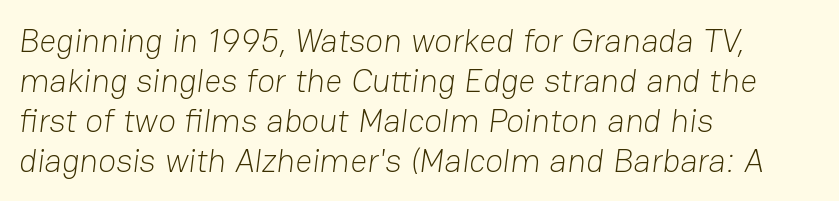
{"serif": "no", "bold": "no", "weight": "light", "width": "normal", "stroke_contrast": "low", "x_height": "medium", "monospaced": "no", "underline": "no", "align": "left", "line_spacing_ratio": 1.21, "letter_spacing": "normal", "letter_spacing_em": 0.0, "glyph_px": 33}
